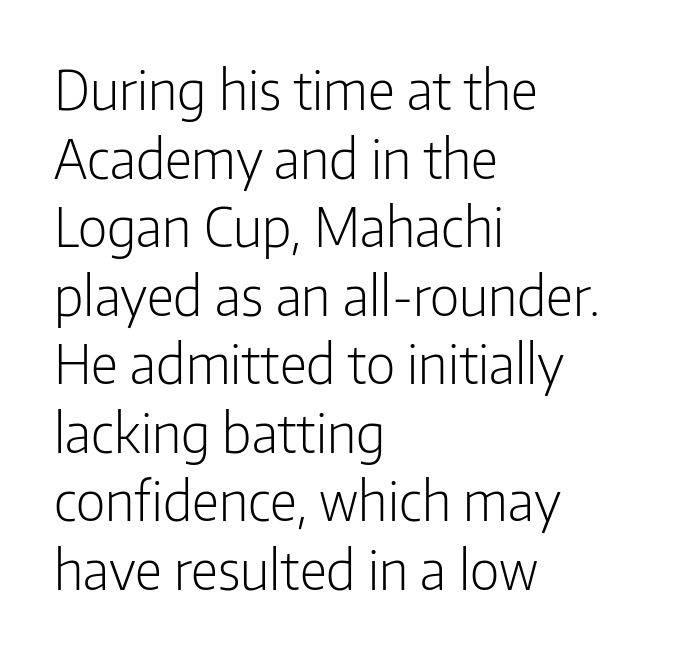
Q: Is the text bold? A: No.
Q: Is the text italic (slanted)? A: No, it is upright.
Q: Is the typeface a serif or a sans-serif typeface? A: Sans-serif.
Q: Is the text underlined? A: No.
Q: How is the paragraph aligned? A: Left-aligned.
Q: Is the spacing between letters normal or unusually wide? A: Normal.
Q: Is the spacing between lines tight, normal or loose? A: Normal.
Q: Width (condensed, normal, or wide)? A: Condensed.
Q: Stroke contrast? A: Low.
Q: x-height? A: Medium.
Q: Monospaced? A: No.
